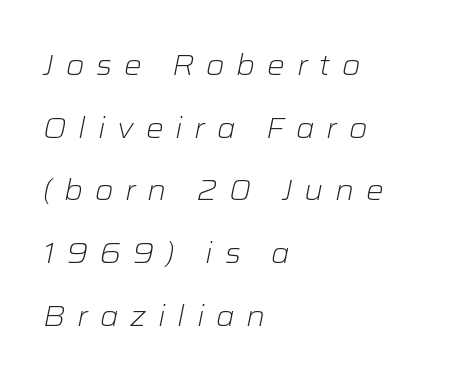
The image shows 28 px light, wide type, italic (leaning right); set left-aligned, loose line spacing (2.24x), unusually wide letter spacing (+0.42 em), not underlined; low stroke contrast and a medium x-height.
